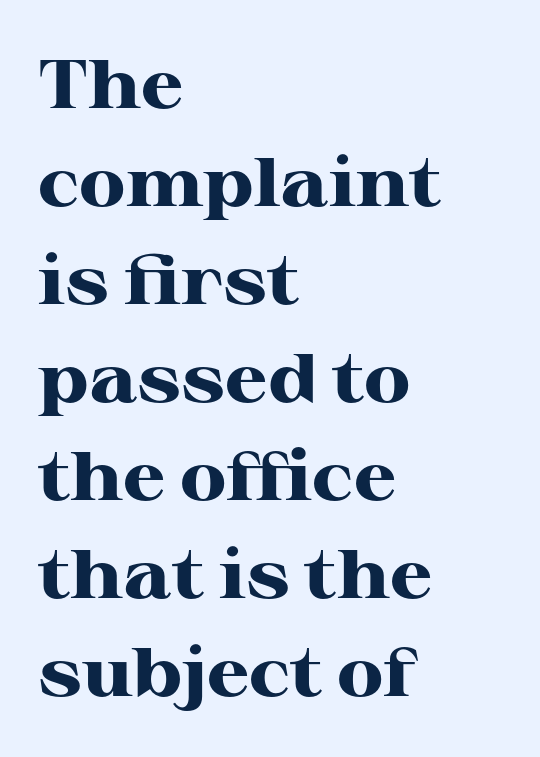
{"serif": "yes", "italic": "no", "bold": "yes", "weight": "heavy", "width": "wide", "stroke_contrast": "high", "x_height": "medium", "monospaced": "no", "underline": "no", "align": "left", "line_spacing": "normal", "line_spacing_ratio": 1.44, "letter_spacing": "normal", "letter_spacing_em": 0.0, "glyph_px": 68}
